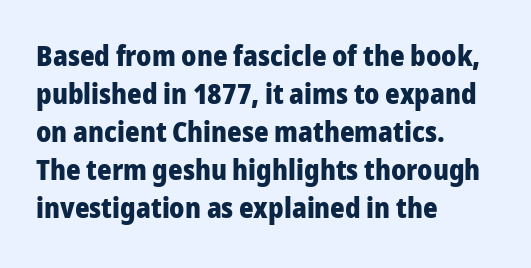
The image shows 28 px heavy sans-serif type, upright; set left-aligned, normal line spacing (1.36x), normal letter spacing, not underlined; low stroke contrast and a medium x-height.
